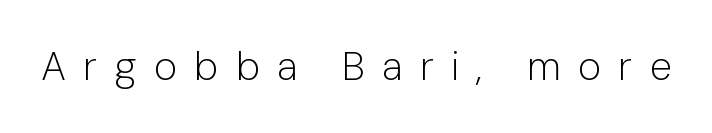
{"serif": "no", "italic": "no", "bold": "no", "weight": "light", "width": "normal", "stroke_contrast": "low", "x_height": "medium", "monospaced": "no", "underline": "no", "letter_spacing": "wide", "letter_spacing_em": 0.43, "glyph_px": 40}
